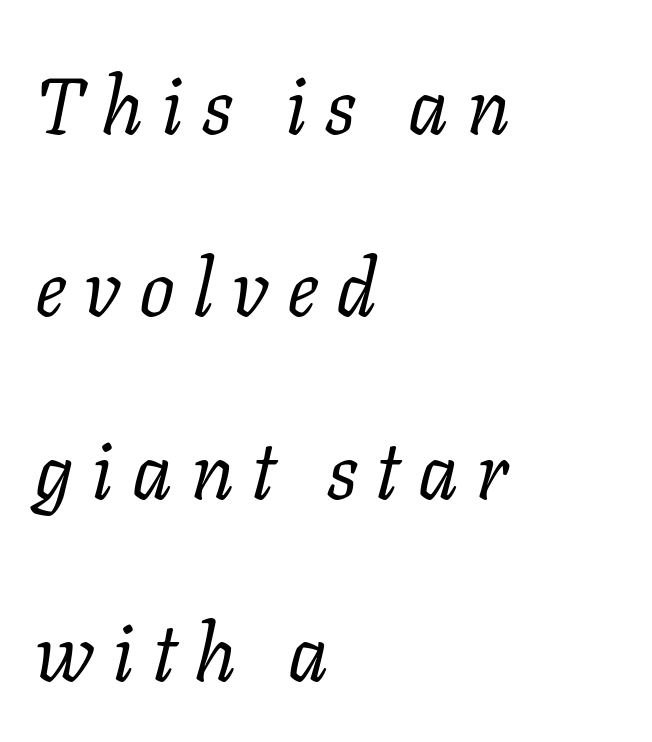
Q: Is the text bold? A: No.
Q: Is the text italic (slanted)? A: Yes, it leans right by about 11 degrees.
Q: Is the typeface a serif or a sans-serif typeface? A: Serif.
Q: Is the text underlined? A: No.
Q: How is the paragraph aligned? A: Left-aligned.
Q: Is the spacing between letters normal or unusually wide? A: Unusually wide.
Q: Is the spacing between lines tight, normal or loose? A: Loose.
Q: Width (condensed, normal, or wide)? A: Normal.
Q: Stroke contrast? A: Low.
Q: x-height? A: Medium.
Q: Monospaced? A: No.
